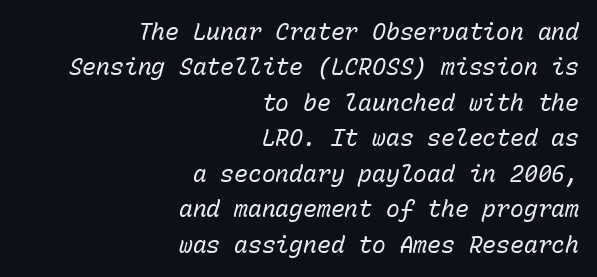
The image shows 23 px text type, italic (leaning right); set right-aligned, normal line spacing (1.54x), normal letter spacing, not underlined.
